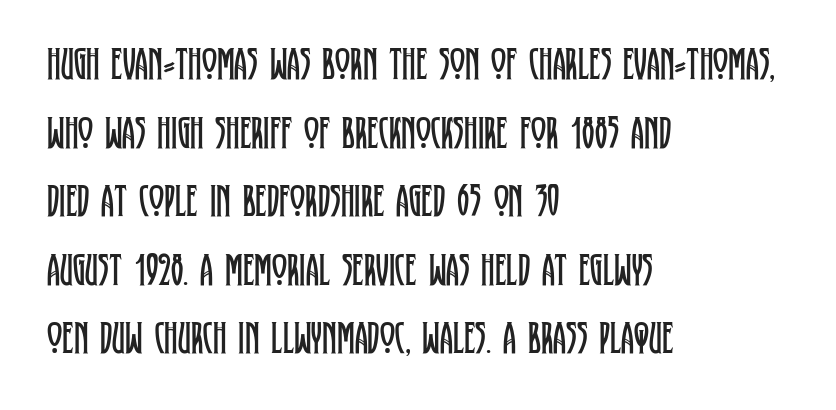
The image shows 46 px regular-weight, condensed serif type, upright; set left-aligned, normal line spacing (1.49x), normal letter spacing, not underlined; low stroke contrast and a large x-height.
